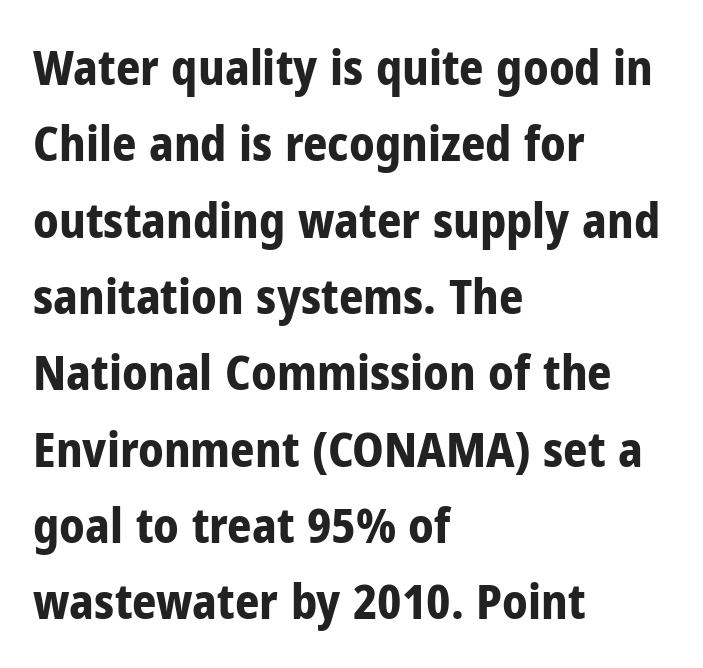
No feet cap the strokes, marking this as sans-serif type. The line-height multiplier appears to be the usual default. This rendering uses left alignment, leaving the right contour irregular. Think of a printed novel: that variable character pitch is what you see here. Letters rest on an invisible, unmarked baseline.
